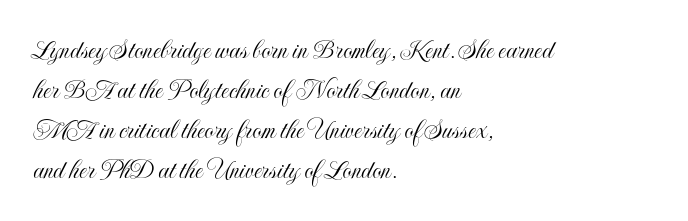
{"width": "condensed", "x_height": "small", "monospaced": "no", "underline": "no", "align": "left", "line_spacing": "normal", "line_spacing_ratio": 1.38, "letter_spacing": "normal", "letter_spacing_em": 0.0, "glyph_px": 29}
